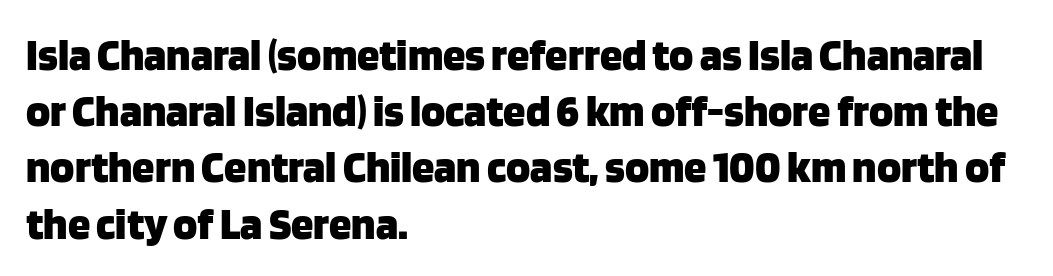
Q: Is the text bold? A: Yes.
Q: Is the text italic (slanted)? A: No, it is upright.
Q: Is the typeface a serif or a sans-serif typeface? A: Sans-serif.
Q: Is the text underlined? A: No.
Q: How is the paragraph aligned? A: Left-aligned.
Q: Is the spacing between letters normal or unusually wide? A: Normal.
Q: Is the spacing between lines tight, normal or loose? A: Normal.
Q: Width (condensed, normal, or wide)? A: Normal.
Q: Stroke contrast? A: Low.
Q: x-height? A: Large.
Q: Monospaced? A: No.
